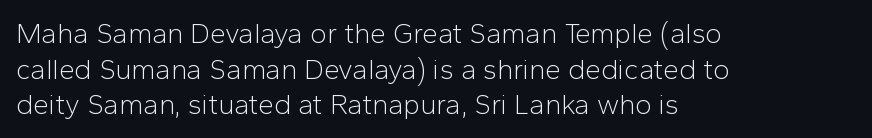
{"serif": "no", "italic": "no", "bold": "no", "weight": "light", "width": "normal", "stroke_contrast": "low", "x_height": "medium", "monospaced": "no", "underline": "no", "align": "left", "line_spacing": "normal", "line_spacing_ratio": 1.27, "letter_spacing": "normal", "letter_spacing_em": 0.0, "glyph_px": 28}
